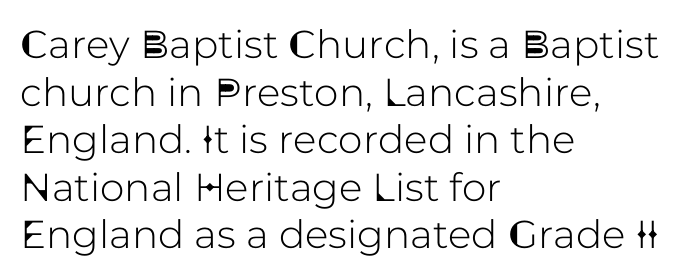
{"serif": "no", "italic": "no", "width": "normal", "stroke_contrast": "low", "x_height": "medium", "monospaced": "no", "underline": "no", "align": "left", "line_spacing_ratio": 1.22, "letter_spacing": "normal", "letter_spacing_em": 0.0, "glyph_px": 39}
